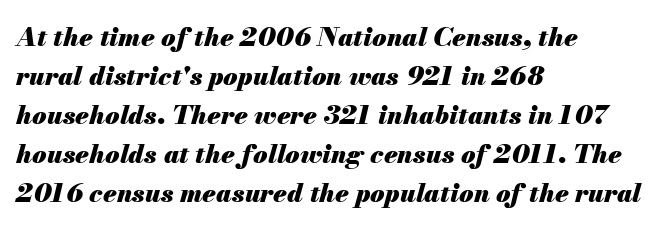
This rendering uses left alignment, leaving the right contour irregular. Honestly, there is no underline to notice here at all. It's the slanting kind of type. Compared with an ordinary text face, these strokes are far heavier — a full bold.
